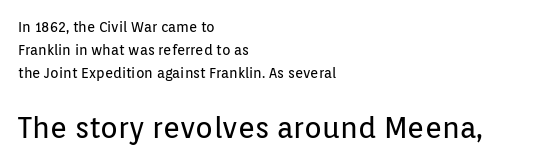
{"serif": "no", "italic": "no", "bold": "no", "weight": "regular", "width": "normal", "stroke_contrast": "low", "x_height": "medium", "monospaced": "no", "underline": "no", "align": "left", "line_spacing": "normal", "line_spacing_ratio": 1.65, "letter_spacing": "normal", "letter_spacing_em": 0.0, "larger_block": "second", "size_ratio": 2.07, "glyph_px": 29}
